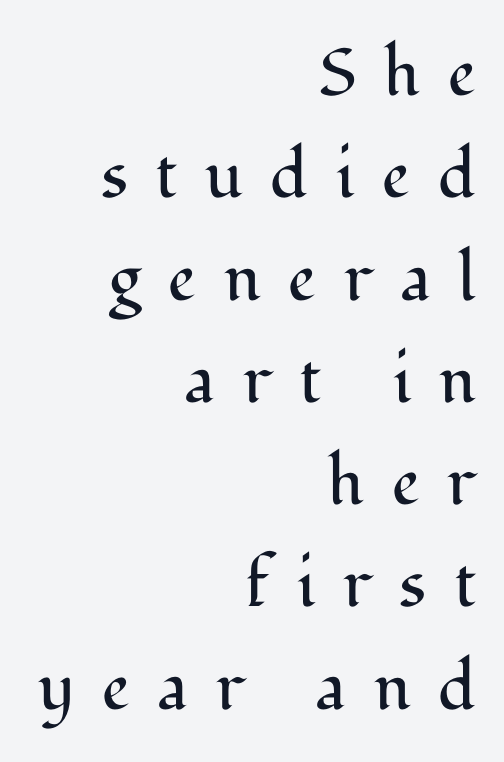
This rendering uses right alignment, leaving the left contour irregular. This sample uses a serif face. Honestly, there is no underline to notice here at all. Varying glyph widths throughout — classic text-font behaviour. The font sits on the lighter half of the weight spectrum, regular included.
